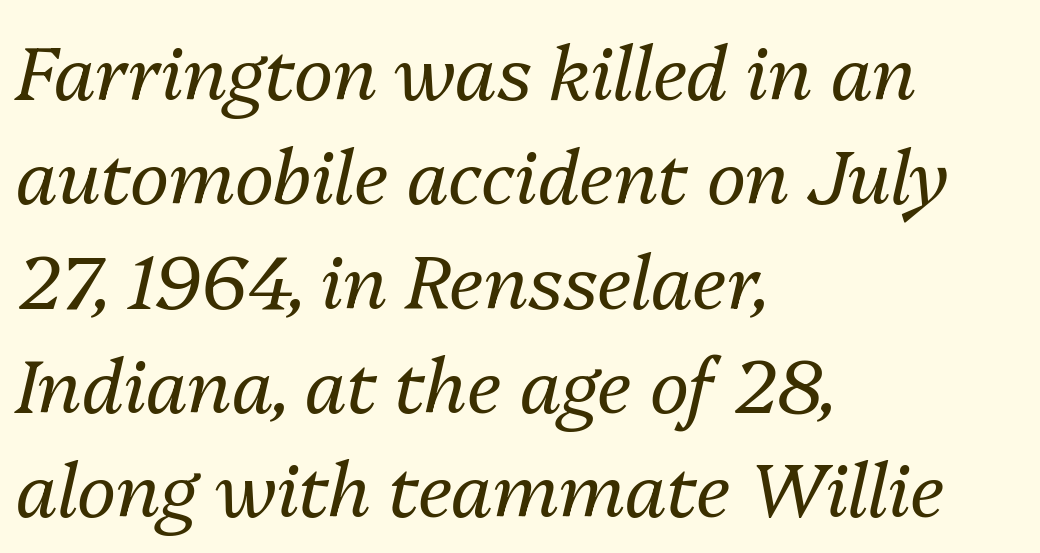
{"italic": "yes", "lean": "right", "slant_degrees": 13, "bold": "no", "weight": "regular", "width": "normal", "stroke_contrast": "medium", "x_height": "medium", "monospaced": "no", "underline": "no", "align": "left", "line_spacing": "normal", "line_spacing_ratio": 1.41, "letter_spacing": "normal", "letter_spacing_em": 0.0, "glyph_px": 74}
